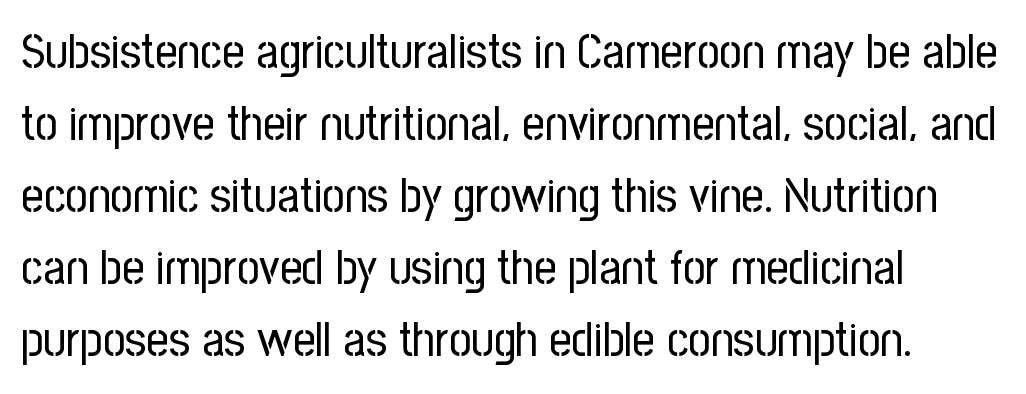
Q: Is the text bold? A: No.
Q: Is the text italic (slanted)? A: No, it is upright.
Q: Is the typeface a serif or a sans-serif typeface? A: Sans-serif.
Q: Is the text underlined? A: No.
Q: How is the paragraph aligned? A: Left-aligned.
Q: Is the spacing between letters normal or unusually wide? A: Normal.
Q: Is the spacing between lines tight, normal or loose? A: Normal.
Q: Width (condensed, normal, or wide)? A: Condensed.
Q: Stroke contrast? A: Low.
Q: x-height? A: Medium.
Q: Monospaced? A: No.
